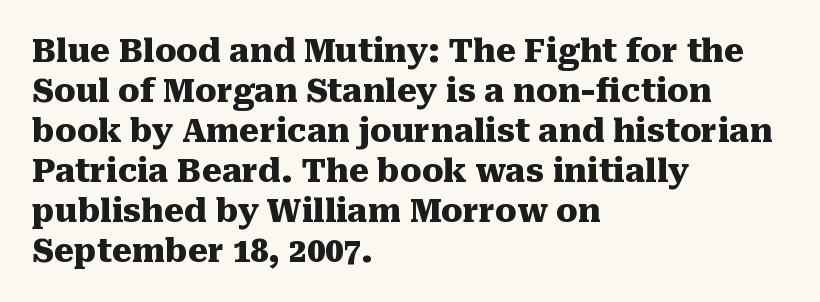
The image shows 32 px heavy serif type, upright; set left-aligned, normal line spacing (1.25x), normal letter spacing, not underlined; medium stroke contrast and a medium x-height.
